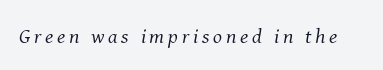
Q: Is the text bold? A: No.
Q: Is the text italic (slanted)? A: Yes, it leans right by about 8 degrees.
Q: Is the text underlined? A: No.
